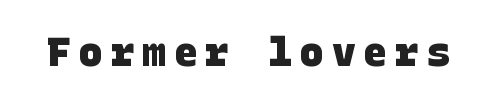
Q: Is the text bold? A: Yes.
Q: Is the typeface a serif or a sans-serif typeface? A: Sans-serif.
Q: Is the text underlined? A: No.
Q: Width (condensed, normal, or wide)? A: Normal.
Q: Stroke contrast? A: Low.
Q: x-height? A: Large.
